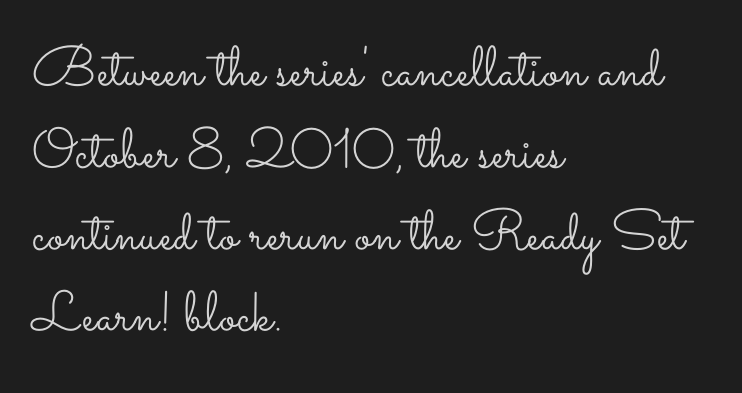
The image shows 56 px light, wide type; set left-aligned, normal line spacing (1.46x), normal letter spacing, not underlined; low stroke contrast and a small x-height.
